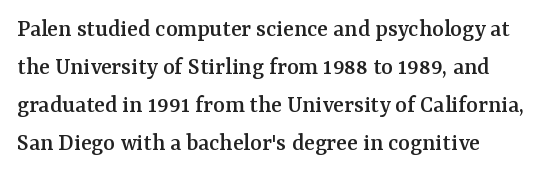
{"italic": "no", "underline": "no", "line_spacing": "normal", "line_spacing_ratio": 1.52, "letter_spacing": "normal", "letter_spacing_em": 0.0, "glyph_px": 25}
